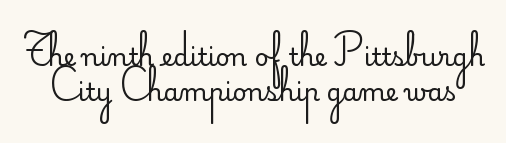
Q: Is the text bold? A: No.
Q: Is the text italic (slanted)? A: No, it is upright.
Q: Is the text underlined? A: No.
Q: Is the spacing between letters normal or unusually wide? A: Normal.
Q: Is the spacing between lines tight, normal or loose? A: Normal.
